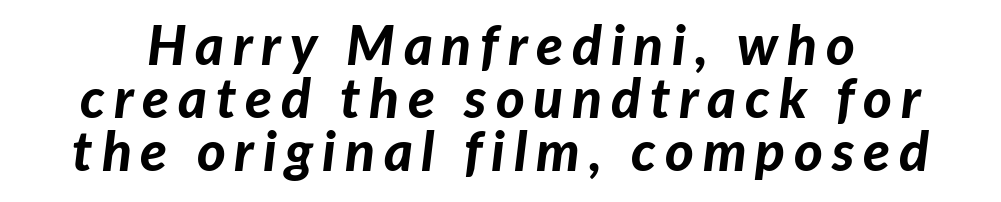
Notice how the stems are inclined rather than vertical — that's the hallmark of italics. The passage shown is emphatically bold. These lines are rendered in a variable-pitch font. Just letters on the line, the space beneath them empty. Leading: reduced.
